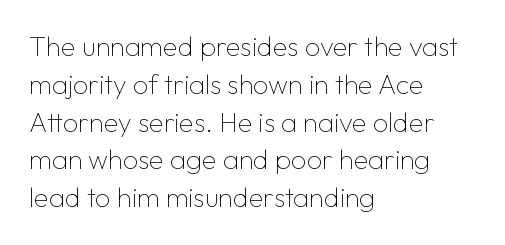
{"italic": "no", "bold": "no", "underline": "no", "align": "left", "line_spacing": "normal", "line_spacing_ratio": 1.4, "letter_spacing": "normal", "letter_spacing_em": 0.0, "glyph_px": 27}
